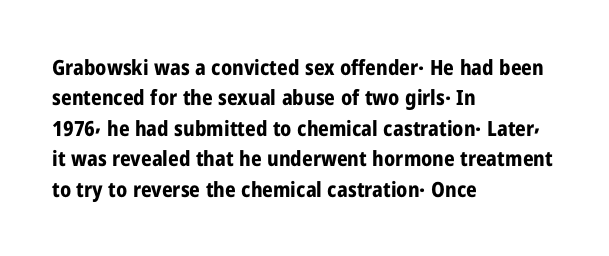
The image shows 21 px bold type, upright; set left-aligned, normal line spacing (1.45x), normal letter spacing, not underlined.
